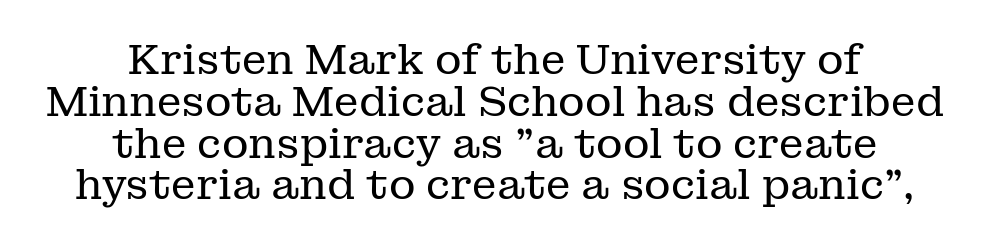
The image shows 41 px regular-weight serif type, upright; set centered, tight line spacing (1.02x), normal letter spacing, not underlined; low stroke contrast and a medium x-height.
